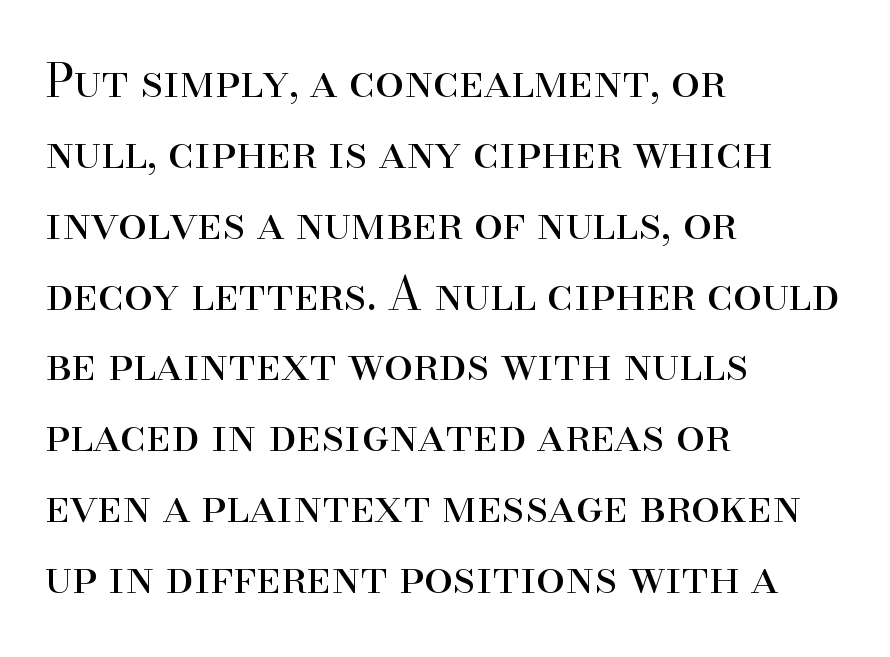
Q: Is the text bold? A: No.
Q: Is the text italic (slanted)? A: No, it is upright.
Q: Is the typeface a serif or a sans-serif typeface? A: Serif.
Q: Is the text underlined? A: No.
Q: How is the paragraph aligned? A: Left-aligned.
Q: Is the spacing between letters normal or unusually wide? A: Normal.
Q: Is the spacing between lines tight, normal or loose? A: Normal.
Q: Width (condensed, normal, or wide)? A: Normal.
Q: Stroke contrast? A: High.
Q: x-height? A: Small.
Q: Monospaced? A: No.
